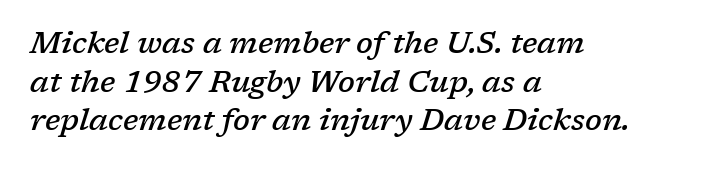
The designer went with a serif here, giving each stem small feet. What stands out about the letter spacing? Nothing — it is the standard amount. Alignment: flush left. Bold? Not quite — semibold, heavier than regular but stopping short. What's the leading like? Ordinary, nothing unusual.
